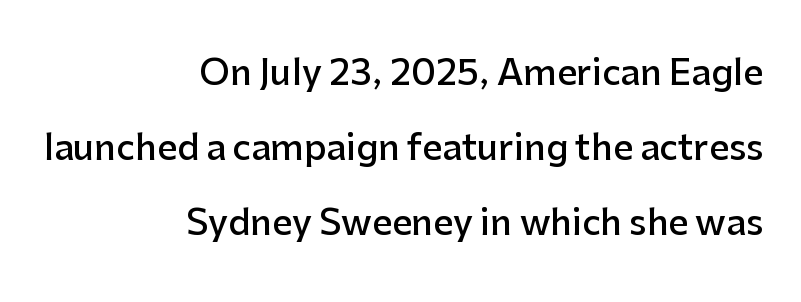
{"serif": "no", "italic": "no", "bold": "semi", "weight": "semibold", "width": "normal", "stroke_contrast": "low", "x_height": "medium", "monospaced": "no", "underline": "no", "align": "right", "line_spacing": "loose", "line_spacing_ratio": 2.15, "letter_spacing": "normal", "letter_spacing_em": 0.0, "glyph_px": 35}
